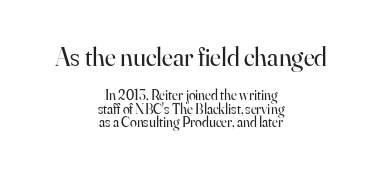
The image shows 26 px text type, upright; set centered, tight line spacing (0.97x), normal letter spacing, not underlined; the first (top) block is 1.86x larger.
